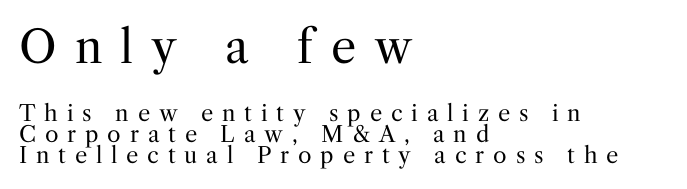
{"serif": "yes", "italic": "no", "bold": "no", "weight": "regular", "width": "normal", "stroke_contrast": "medium", "x_height": "medium", "monospaced": "no", "underline": "no", "align": "left", "line_spacing": "tight", "line_spacing_ratio": 0.97, "letter_spacing": "wide", "letter_spacing_em": 0.4, "larger_block": "first", "size_ratio": 2.05, "glyph_px": 45}
